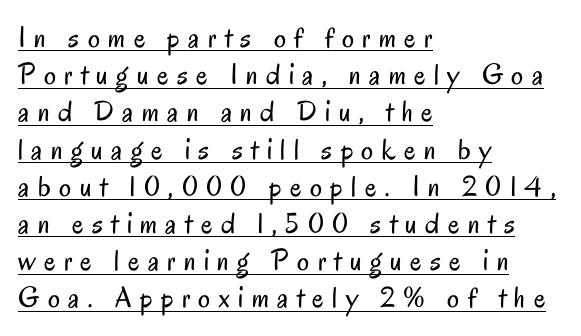
The image shows 30 px regular-weight, condensed sans-serif type, upright; set left-aligned, line spacing 1.24x, unusually wide letter spacing (+0.28 em), underlined; low stroke contrast and a small x-height.
